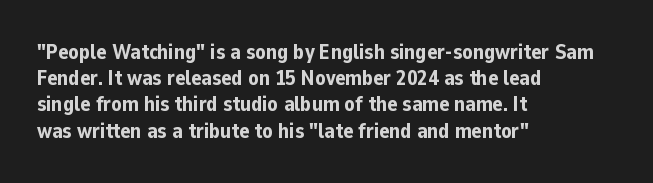
Q: Is the text bold? A: Yes.
Q: Is the text italic (slanted)? A: No, it is upright.
Q: Is the text underlined? A: No.
Q: How is the paragraph aligned? A: Left-aligned.
Q: Is the spacing between letters normal or unusually wide? A: Normal.
Q: Is the spacing between lines tight, normal or loose? A: Normal.
